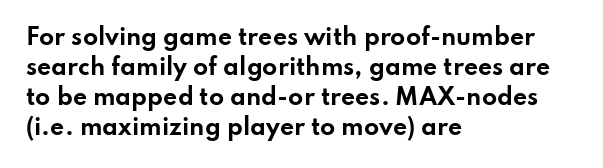
Q: Is the text bold? A: Yes.
Q: Is the text italic (slanted)? A: No, it is upright.
Q: Is the text underlined? A: No.
Q: How is the paragraph aligned? A: Left-aligned.
Q: Is the spacing between letters normal or unusually wide? A: Normal.
Q: Is the spacing between lines tight, normal or loose? A: Normal.
